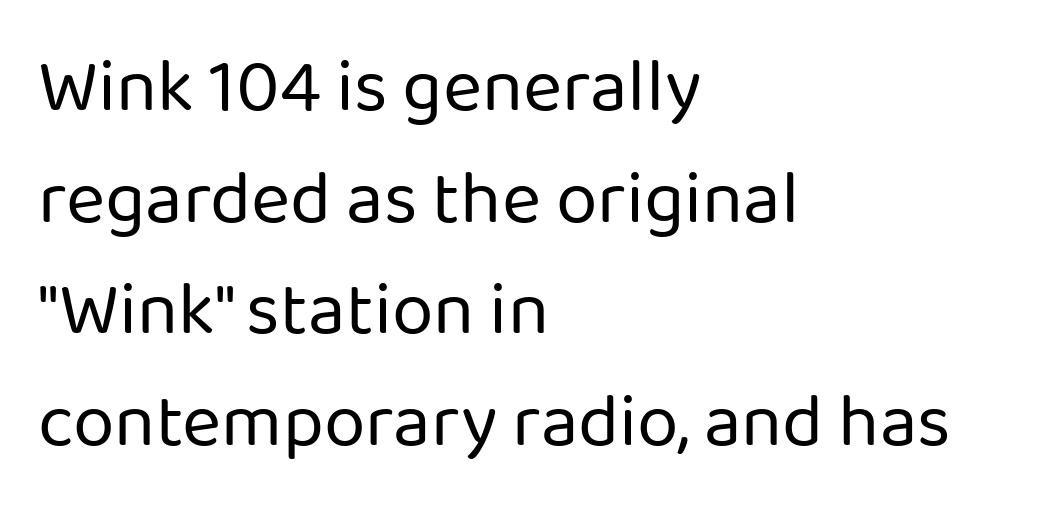
{"serif": "no", "italic": "no", "bold": "no", "weight": "regular", "width": "normal", "stroke_contrast": "low", "x_height": "medium", "monospaced": "no", "underline": "no", "align": "left", "line_spacing": "normal", "line_spacing_ratio": 1.49, "letter_spacing": "normal", "letter_spacing_em": 0.0, "glyph_px": 75}
